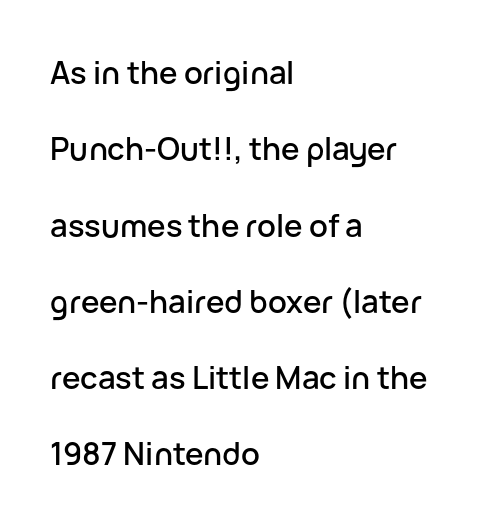
{"serif": "no", "italic": "no", "width": "normal", "stroke_contrast": "low", "x_height": "medium", "monospaced": "no", "underline": "no", "align": "left", "line_spacing": "loose", "line_spacing_ratio": 2.46, "letter_spacing": "normal", "letter_spacing_em": 0.0, "glyph_px": 31}
